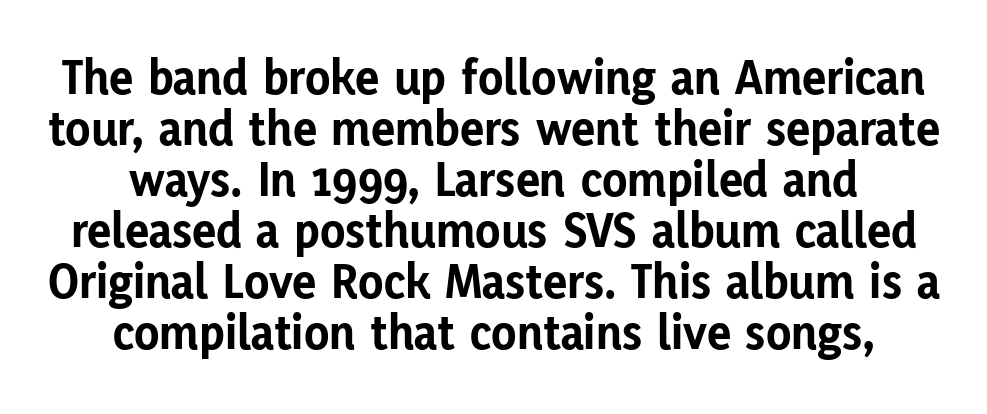
The letterforms sit shoulder to shoulder at normal distance. Bare-footed words on every line. This rendering uses center alignment, leaving both contours irregular but symmetric. These words are printed bold, with thick strokes throughout.
